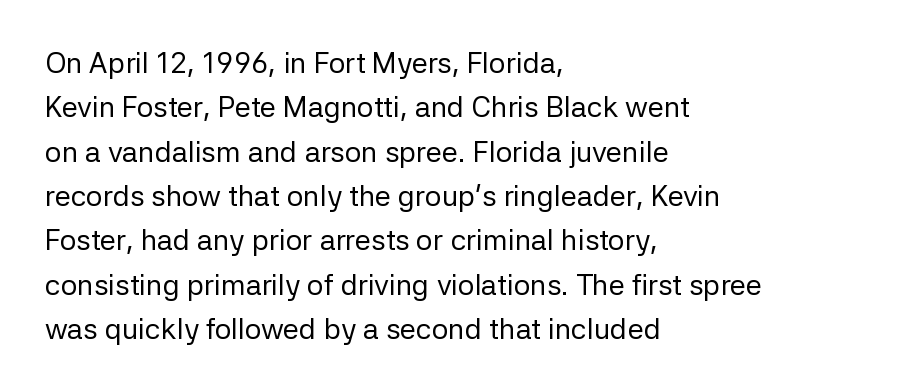
Q: Is the text bold? A: No.
Q: Is the text italic (slanted)? A: No, it is upright.
Q: Is the typeface a serif or a sans-serif typeface? A: Sans-serif.
Q: Is the text underlined? A: No.
Q: How is the paragraph aligned? A: Left-aligned.
Q: Is the spacing between letters normal or unusually wide? A: Normal.
Q: Is the spacing between lines tight, normal or loose? A: Normal.
Q: Width (condensed, normal, or wide)? A: Normal.
Q: Stroke contrast? A: Low.
Q: x-height? A: Medium.
Q: Monospaced? A: No.
